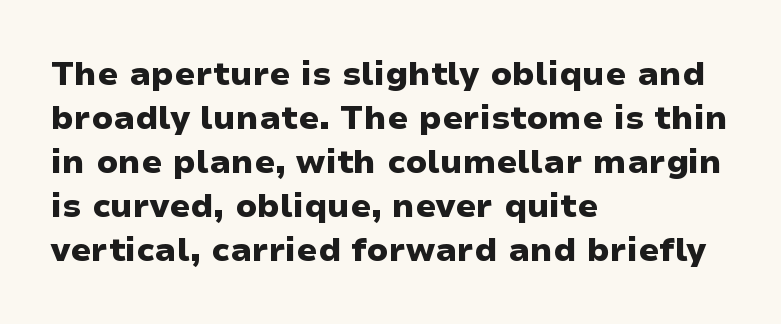
The image shows 33 px heavy, wide sans-serif type, upright; set left-aligned, normal line spacing (1.33x), normal letter spacing, not underlined; low stroke contrast and a medium x-height.
